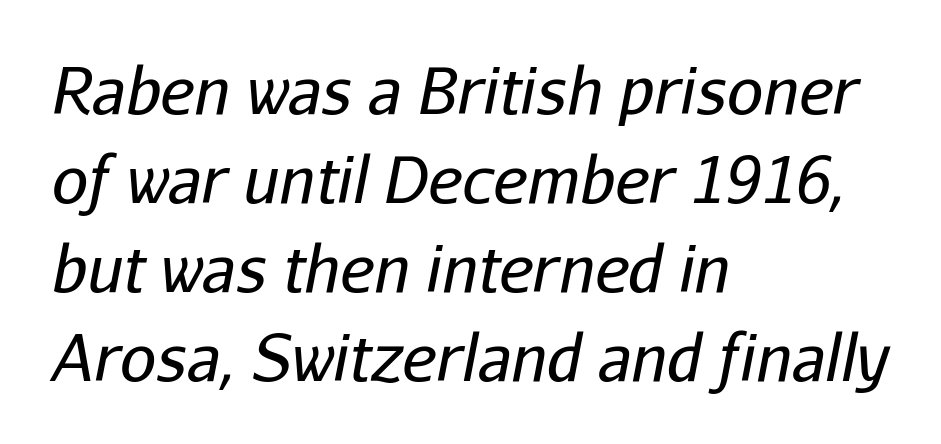
The image shows 64 px regular-weight type, italic (leaning right); set left-aligned, normal line spacing (1.39x), normal letter spacing, not underlined; low stroke contrast and a medium x-height.
